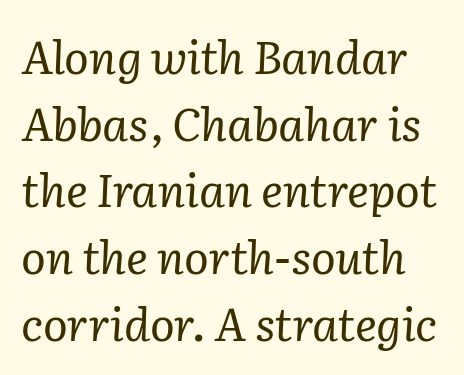
The image shows 46 px regular-weight serif type, italic (leaning right); set normal line spacing (1.45x), normal letter spacing, not underlined; low stroke contrast and a medium x-height.
